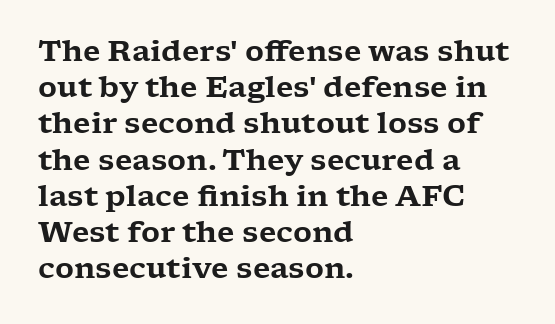
The image shows 29 px wide serif type, upright; set left-aligned, normal line spacing (1.25x), normal letter spacing, not underlined; low stroke contrast and a medium x-height.
